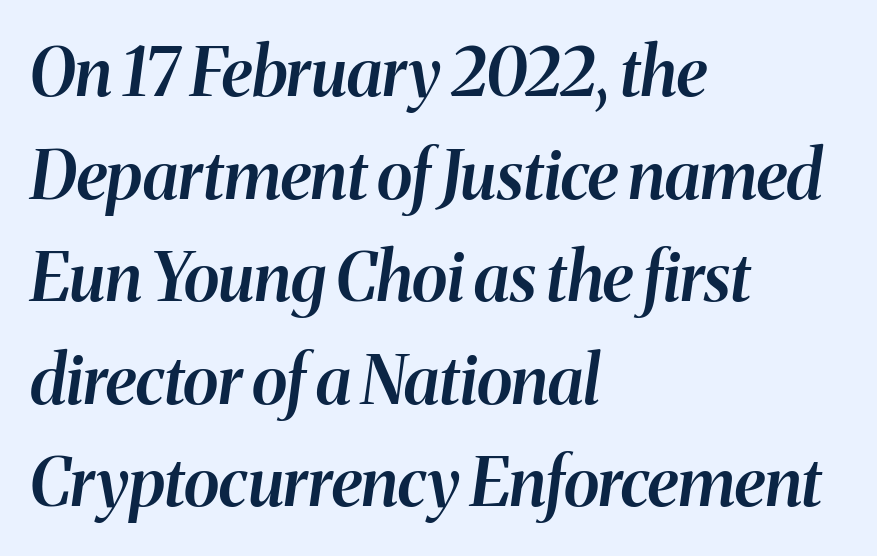
The image shows 67 px semibold type, italic (leaning right); set left-aligned, normal line spacing (1.53x), normal letter spacing, not underlined; medium stroke contrast and a medium x-height.
